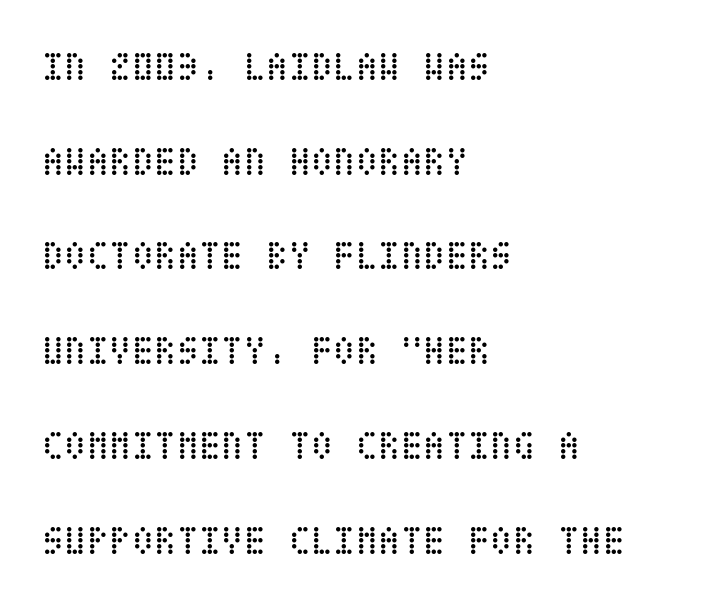
The image shows 41 px regular-weight, condensed type, upright; set left-aligned, loose line spacing (2.31x), normal letter spacing, not underlined; low stroke contrast and a large x-height.
